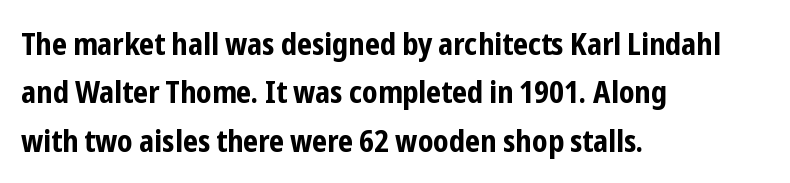
Which margin do the lines hug? The left one — the right edge is uneven. Only glyphs here, with clear space below each row. Tall strokes in this sample are plumb rather than angled. The characters display no serif detailing; their extremities are plain.
